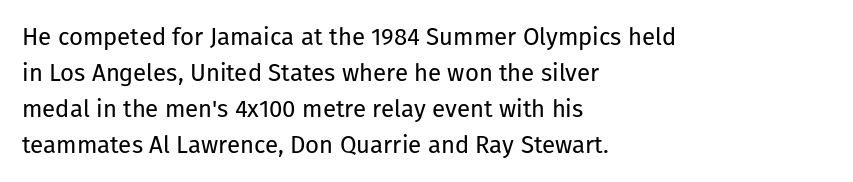
{"italic": "no", "bold": "no", "underline": "no", "align": "left", "line_spacing": "normal", "line_spacing_ratio": 1.5, "letter_spacing": "normal", "letter_spacing_em": 0.0, "glyph_px": 24}
